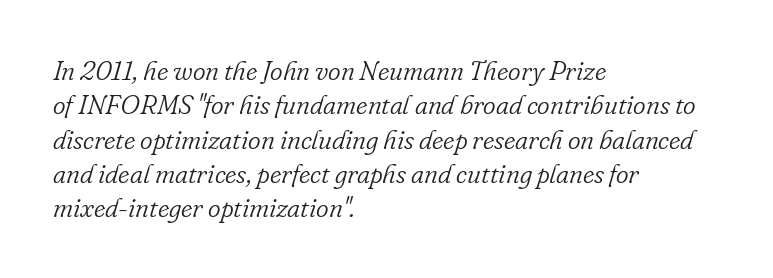
Q: Is the text bold? A: No.
Q: Is the text italic (slanted)? A: Yes, it leans right by about 16 degrees.
Q: Is the text underlined? A: No.
Q: How is the paragraph aligned? A: Left-aligned.
Q: Is the spacing between letters normal or unusually wide? A: Normal.
Q: Is the spacing between lines tight, normal or loose? A: Normal.
